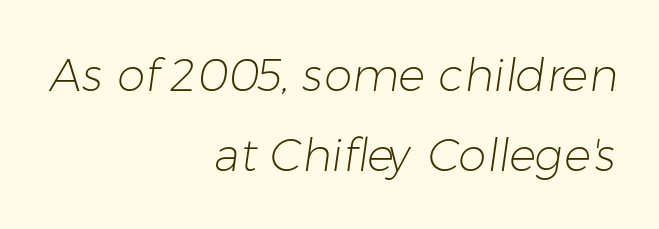
The image shows 45 px light sans-serif type; set right-aligned, line spacing 1.78x, normal letter spacing, not underlined; low stroke contrast and a medium x-height.
